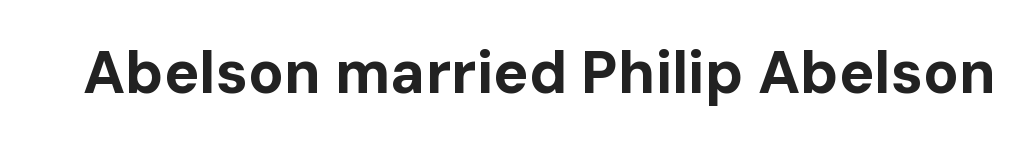
{"serif": "no", "italic": "no", "bold": "yes", "weight": "bold", "width": "normal", "stroke_contrast": "low", "x_height": "medium", "monospaced": "no", "underline": "no", "letter_spacing": "normal", "letter_spacing_em": 0.0, "glyph_px": 59}
